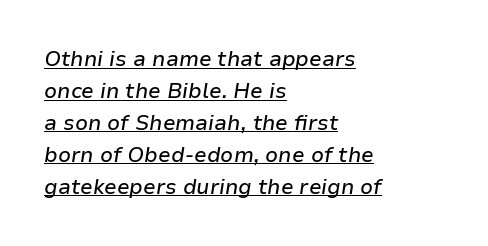
The image shows 21 px text type, italic (leaning right); set left-aligned, normal line spacing (1.52x), normal letter spacing, underlined.
